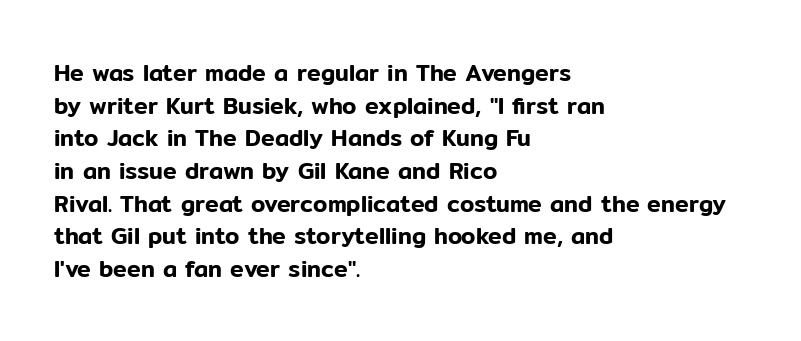
Q: Is the text italic (slanted)? A: No, it is upright.
Q: Is the text underlined? A: No.
Q: How is the paragraph aligned? A: Left-aligned.
Q: Is the spacing between letters normal or unusually wide? A: Normal.
Q: Is the spacing between lines tight, normal or loose? A: Normal.
